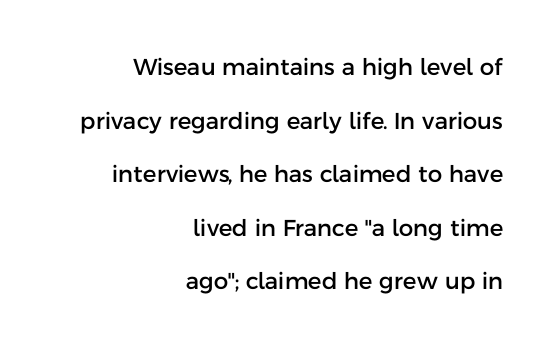
The image shows 23 px text type, upright; set right-aligned, loose line spacing (2.33x), normal letter spacing, not underlined.
